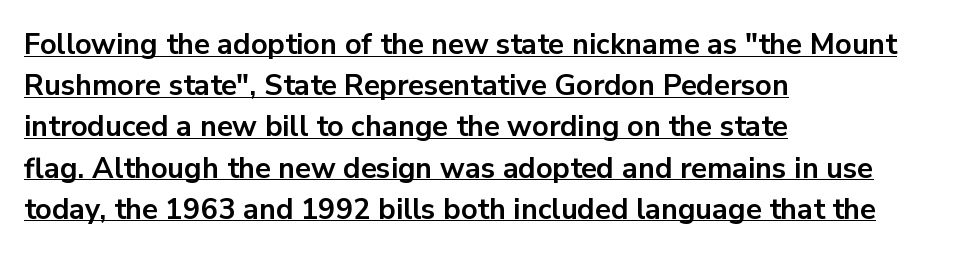
{"serif": "no", "italic": "no", "bold": "yes", "weight": "bold", "width": "normal", "stroke_contrast": "low", "x_height": "medium", "monospaced": "no", "underline": "yes", "align": "left", "line_spacing": "normal", "line_spacing_ratio": 1.42, "letter_spacing": "normal", "letter_spacing_em": 0.0, "glyph_px": 29}
